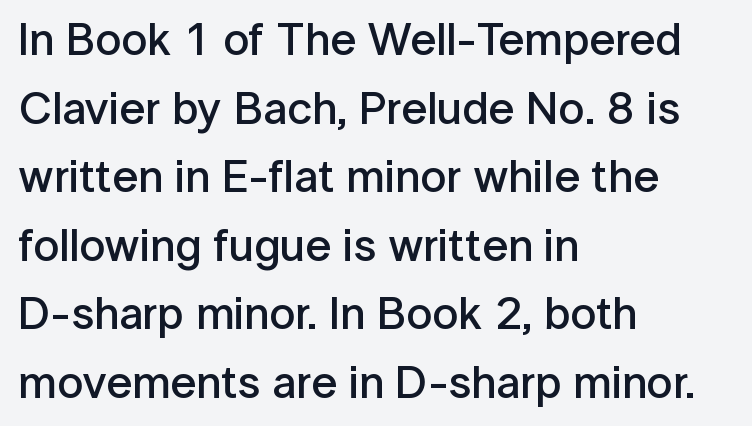
The image shows 46 px semibold sans-serif type, upright; set left-aligned, normal line spacing (1.49x), normal letter spacing, not underlined; low stroke contrast and a medium x-height.
